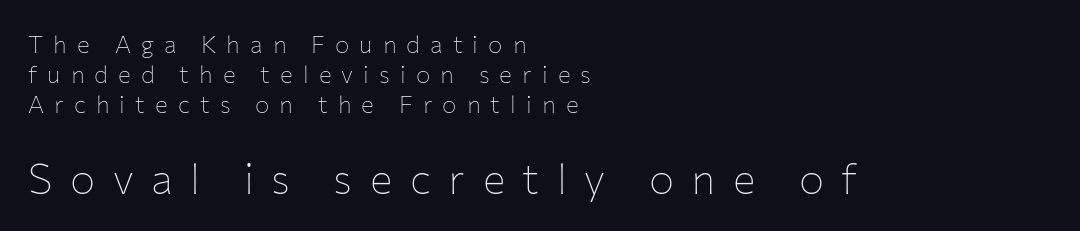
{"serif": "no", "italic": "no", "bold": "no", "weight": "thin", "width": "normal", "stroke_contrast": "low", "x_height": "medium", "monospaced": "no", "underline": "no", "align": "left", "line_spacing_ratio": 1.24, "letter_spacing": "wide", "letter_spacing_em": 0.42, "larger_block": "second", "size_ratio": 1.75, "glyph_px": 42}
